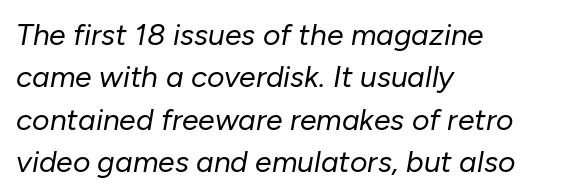
Proportional: the letters do not fall into vertical columns. Tracking here is standard; glyphs follow each other at the usual distance. The font sits on the lighter half of the weight spectrum, regular included. Check under the words: just untouched page.
